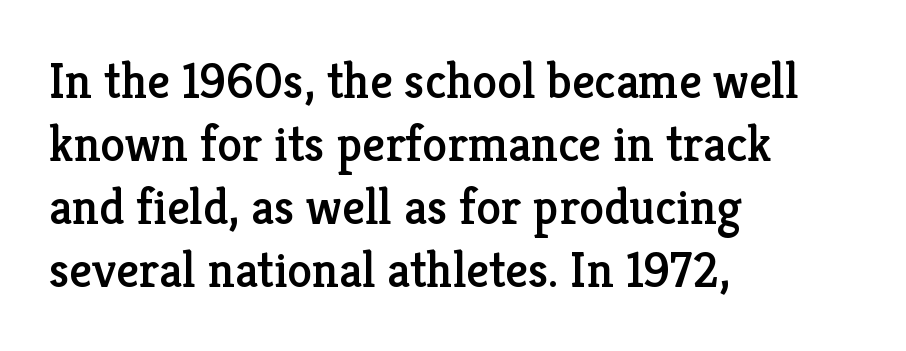
Reading down the block, your eye returns to a fixed left position each line. This is the regular roman posture of the typeface. To sum up the face: it has serifs. Regarding leading, the lines here are spaced in the standard way. Inter-character spacing is left at the font's built-in metrics. Looks like regular typesetting: each glyph gets only the width it needs.
